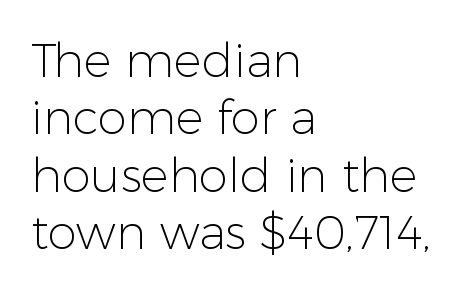
The image shows 47 px light sans-serif type, upright; set left-aligned, line spacing 1.22x, normal letter spacing, not underlined; low stroke contrast and a medium x-height.
